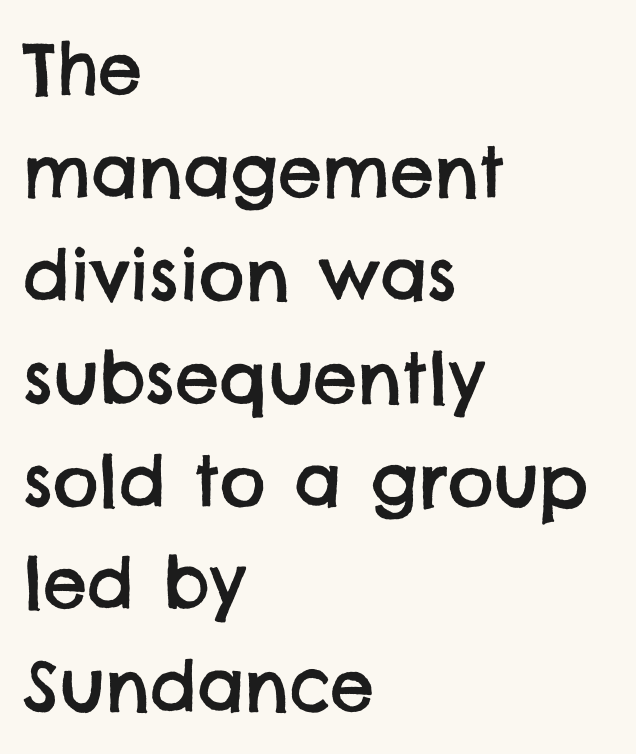
The image shows 70 px sans-serif type; set left-aligned, normal line spacing (1.47x), normal letter spacing, not underlined; low stroke contrast and a large x-height.
